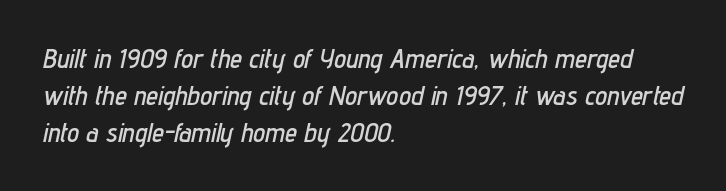
Students, note that the glyphs here touch the page at normal intervals. No word sits above an underline. These lines stack with their left ends in a neat column. If you drew a line through each stem, it would be angled.
